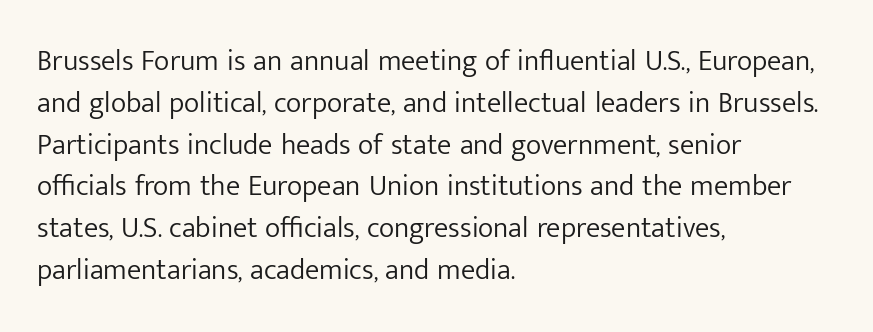
{"serif": "no", "italic": "no", "bold": "no", "weight": "light", "width": "normal", "stroke_contrast": "low", "x_height": "medium", "monospaced": "no", "underline": "no", "align": "left", "line_spacing": "normal", "line_spacing_ratio": 1.44, "letter_spacing": "normal", "letter_spacing_em": 0.0, "glyph_px": 29}
